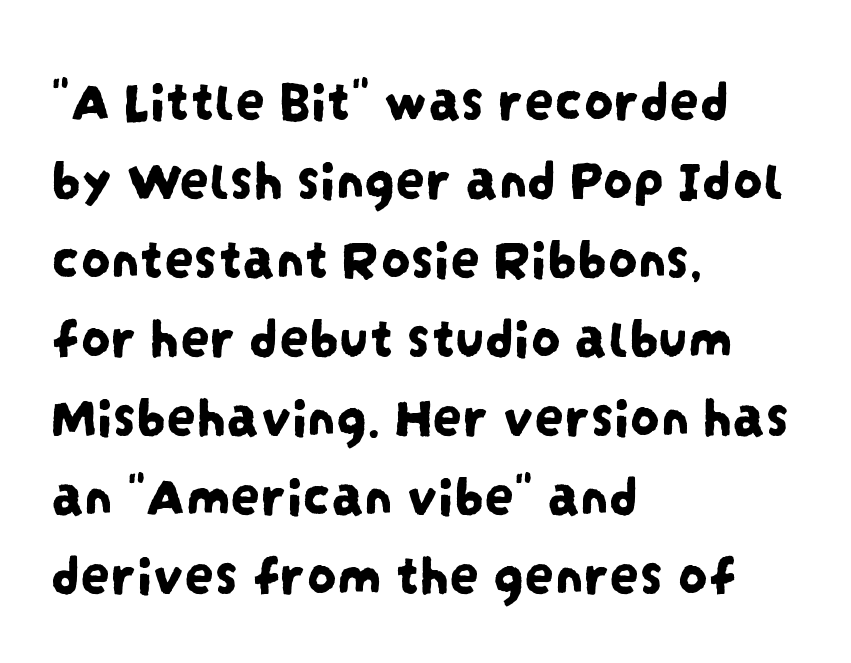
{"serif": "no", "width": "condensed", "stroke_contrast": "low", "x_height": "large", "monospaced": "no", "underline": "no", "align": "left", "line_spacing": "normal", "line_spacing_ratio": 1.34, "letter_spacing": "normal", "letter_spacing_em": 0.0, "glyph_px": 59}
